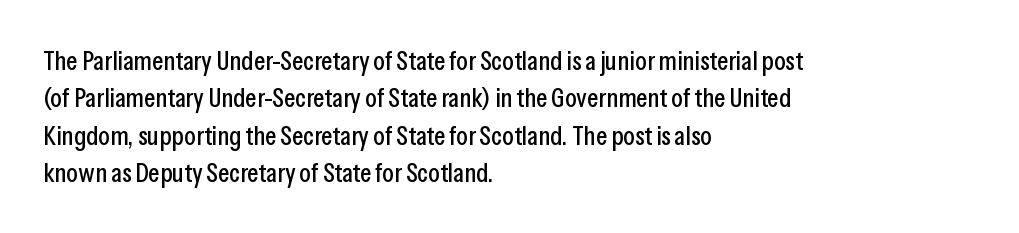
Q: Is the text italic (slanted)? A: No, it is upright.
Q: Is the text underlined? A: No.
Q: How is the paragraph aligned? A: Left-aligned.
Q: Is the spacing between letters normal or unusually wide? A: Normal.
Q: Is the spacing between lines tight, normal or loose? A: Normal.
